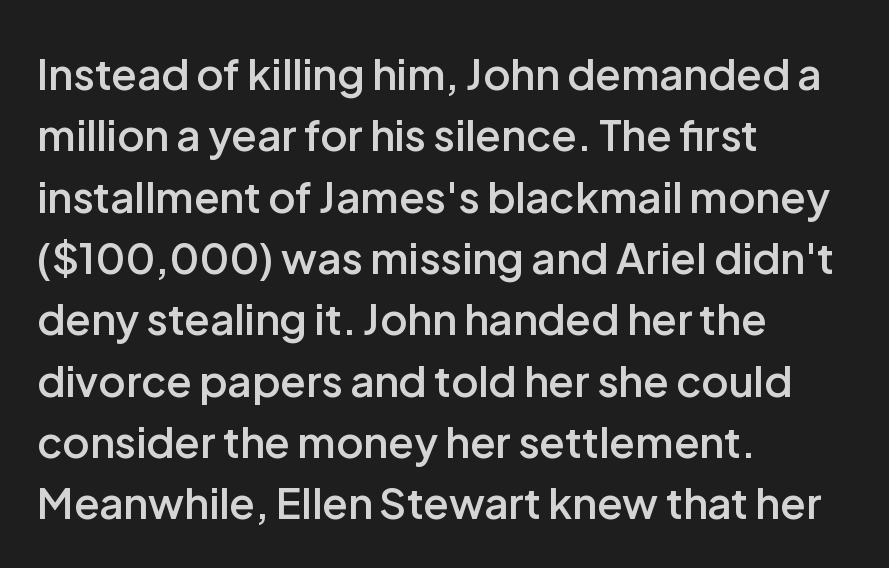
The image shows 42 px semibold sans-serif type, upright; set left-aligned, normal line spacing (1.46x), normal letter spacing, not underlined; low stroke contrast and a medium x-height.
